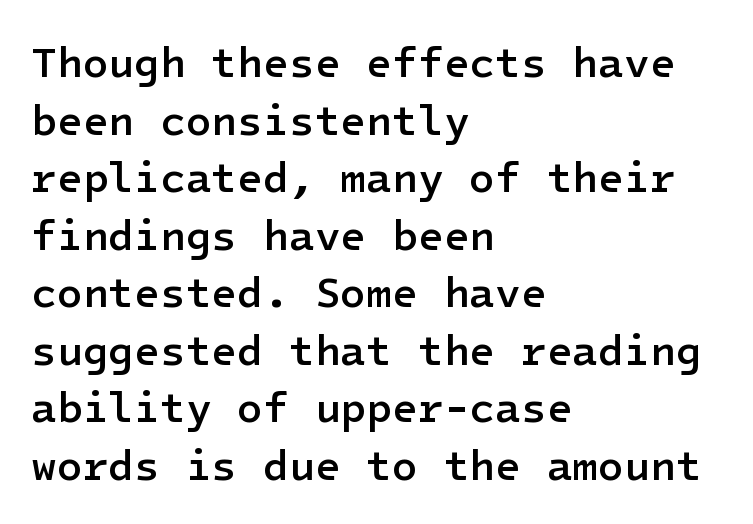
{"serif": "no", "italic": "no", "bold": "semi", "weight": "semibold", "width": "normal", "stroke_contrast": "low", "x_height": "medium", "underline": "no", "align": "left", "line_spacing": "normal", "line_spacing_ratio": 1.37, "letter_spacing": "normal", "letter_spacing_em": 0.0, "glyph_px": 42}
